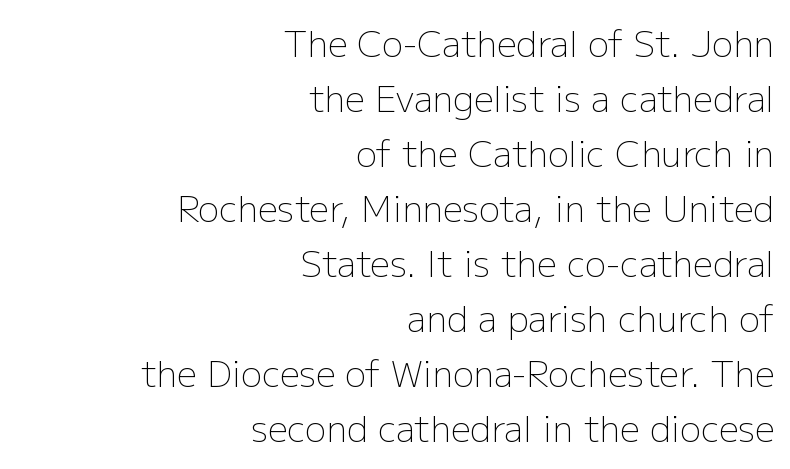
Q: Is the text bold? A: No.
Q: Is the text italic (slanted)? A: No, it is upright.
Q: Is the typeface a serif or a sans-serif typeface? A: Sans-serif.
Q: Is the text underlined? A: No.
Q: How is the paragraph aligned? A: Right-aligned.
Q: Is the spacing between letters normal or unusually wide? A: Normal.
Q: Is the spacing between lines tight, normal or loose? A: Normal.
Q: Width (condensed, normal, or wide)? A: Normal.
Q: Stroke contrast? A: Low.
Q: x-height? A: Medium.
Q: Monospaced? A: No.
